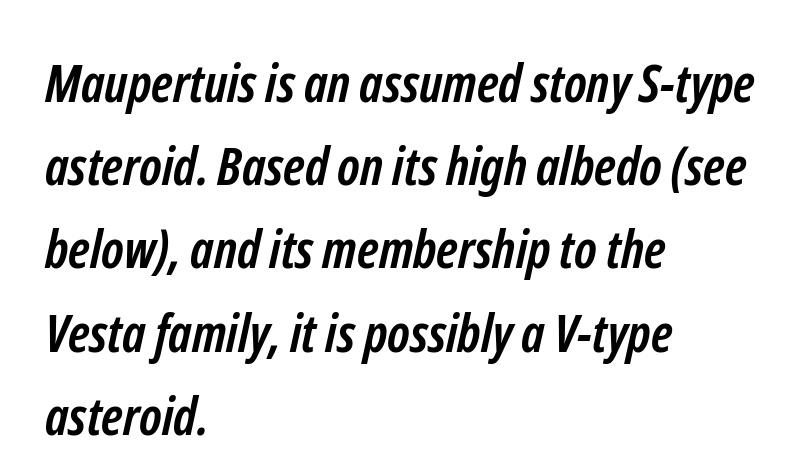
Q: Is the text bold? A: Yes.
Q: Is the typeface a serif or a sans-serif typeface? A: Sans-serif.
Q: Is the text underlined? A: No.
Q: How is the paragraph aligned? A: Left-aligned.
Q: Is the spacing between letters normal or unusually wide? A: Normal.
Q: Is the spacing between lines tight, normal or loose? A: Normal.
Q: Width (condensed, normal, or wide)? A: Condensed.
Q: Stroke contrast? A: Low.
Q: x-height? A: Medium.
Q: Monospaced? A: No.
